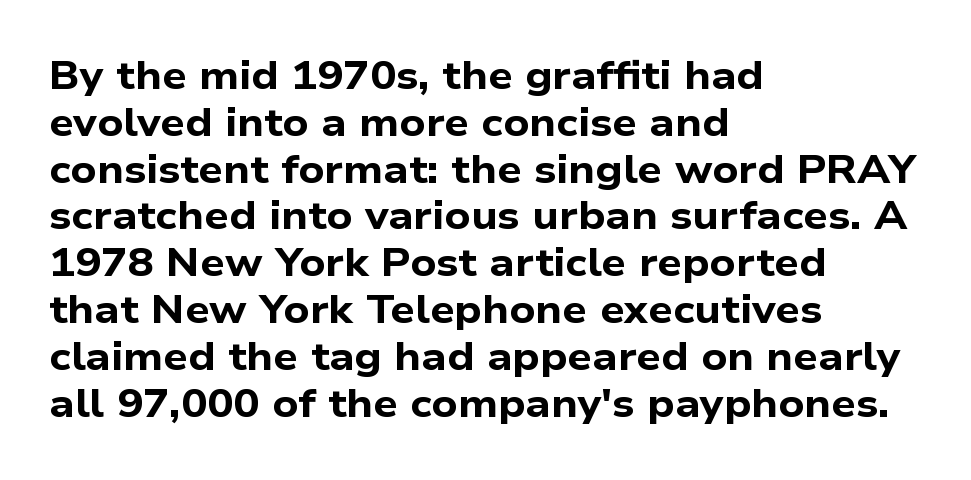
Q: Is the text bold? A: Yes.
Q: Is the typeface a serif or a sans-serif typeface? A: Sans-serif.
Q: Is the text underlined? A: No.
Q: How is the paragraph aligned? A: Left-aligned.
Q: Is the spacing between letters normal or unusually wide? A: Normal.
Q: Width (condensed, normal, or wide)? A: Wide.
Q: Stroke contrast? A: Low.
Q: x-height? A: Medium.
Q: Monospaced? A: No.
